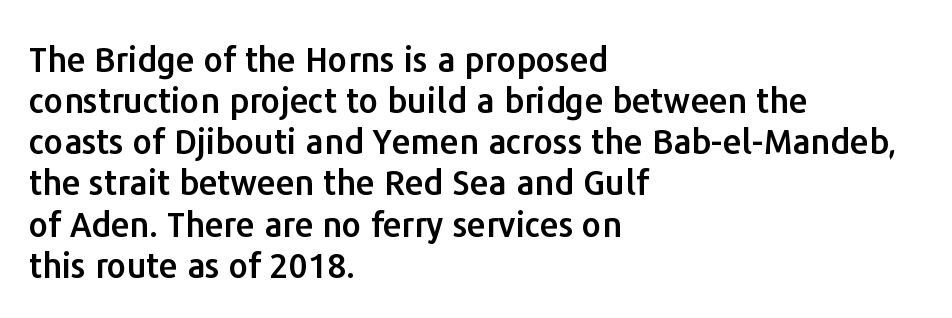
The image shows 34 px sans-serif type, upright; set left-aligned, line spacing 1.21x, normal letter spacing, not underlined; low stroke contrast and a medium x-height.
